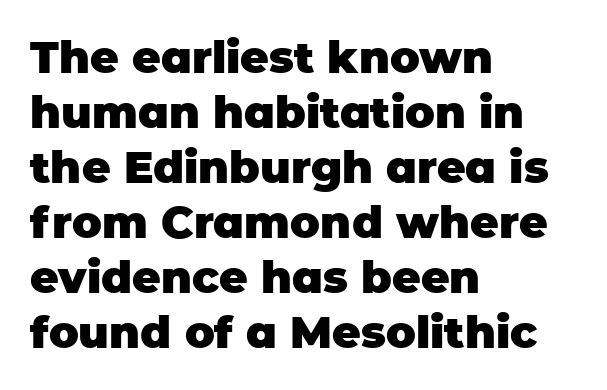
The passage shown is typed in a proportional face where columns would drift. A student would call this left alignment; a typographer would say flush left, rag right. These lines keep a tight, regular rhythm from letter to letter. Stroke terminals: plain, sans-serif. Tall strokes in this sample are plumb rather than angled. Honestly, there is no underline to notice here at all.
